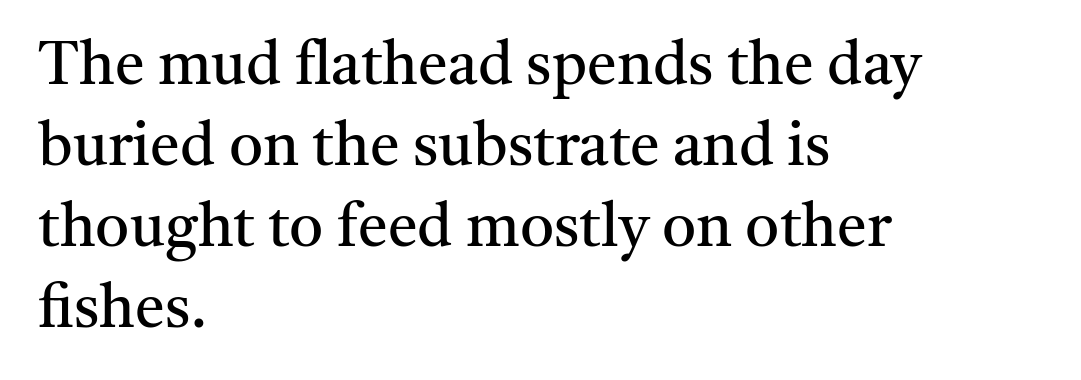
Q: Is the text bold? A: No.
Q: Is the text italic (slanted)? A: No, it is upright.
Q: Is the typeface a serif or a sans-serif typeface? A: Serif.
Q: Is the text underlined? A: No.
Q: How is the paragraph aligned? A: Left-aligned.
Q: Is the spacing between letters normal or unusually wide? A: Normal.
Q: Is the spacing between lines tight, normal or loose? A: Normal.
Q: Width (condensed, normal, or wide)? A: Normal.
Q: Stroke contrast? A: Medium.
Q: x-height? A: Medium.
Q: Monospaced? A: No.
